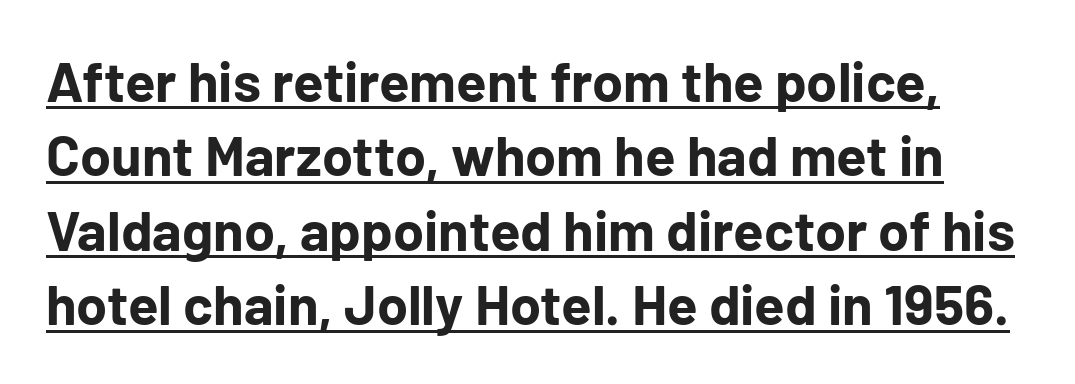
{"serif": "no", "italic": "no", "bold": "yes", "weight": "bold", "width": "normal", "stroke_contrast": "low", "x_height": "medium", "monospaced": "no", "underline": "yes", "line_spacing": "normal", "line_spacing_ratio": 1.33, "letter_spacing": "normal", "letter_spacing_em": 0.0, "glyph_px": 56}
